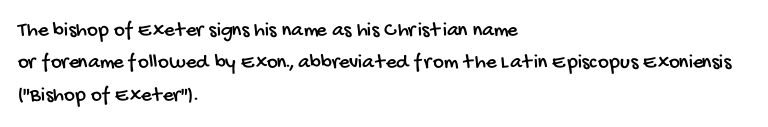
Q: Is the text underlined? A: No.
Q: How is the paragraph aligned? A: Left-aligned.
Q: Is the spacing between letters normal or unusually wide? A: Normal.
Q: Is the spacing between lines tight, normal or loose? A: Normal.
